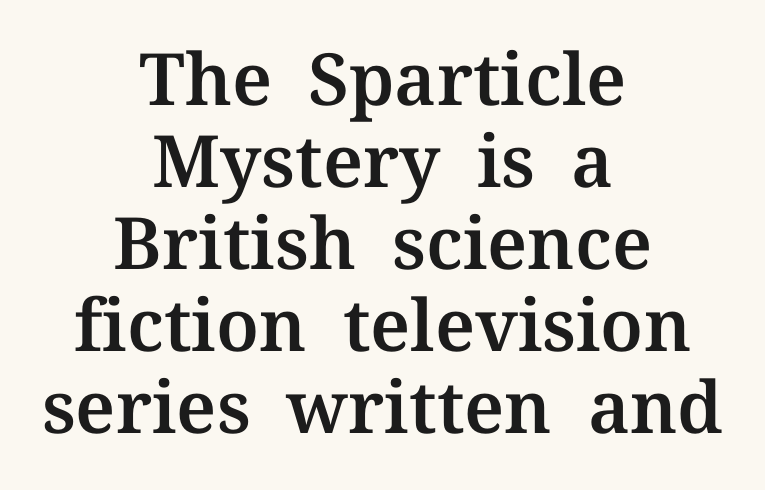
The image shows 72 px serif type, upright; set centered, tight line spacing (1.14x), normal letter spacing, not underlined; medium stroke contrast and a medium x-height.
